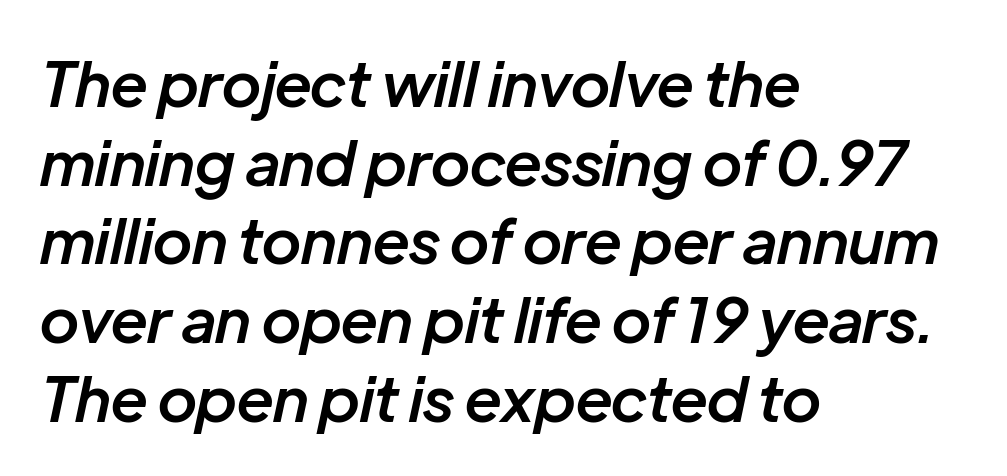
Does the lettering tilt? It does — this is italic. The tracking reads as untouched default to a designer's eye. Look at the stroke-to-counter ratio: somewhat heavy, a semibold. Do the characters align in a grid? No, the font is proportional. The leading is moderate, giving the passage an even texture.
